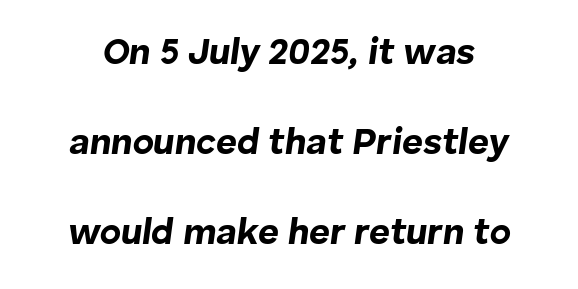
The image shows 36 px bold type, italic (leaning right); set loose line spacing (2.5x), normal letter spacing, not underlined; low stroke contrast and a medium x-height.
